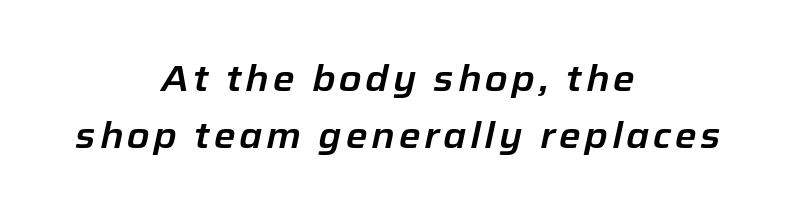
Q: Is the text italic (slanted)? A: Yes, it leans right by about 12 degrees.
Q: Is the text underlined? A: No.
Q: How is the paragraph aligned? A: Centered.
Q: Is the spacing between lines tight, normal or loose? A: Normal.
Q: Width (condensed, normal, or wide)? A: Normal.
Q: Stroke contrast? A: Low.
Q: x-height? A: Medium.
Q: Monospaced? A: No.
